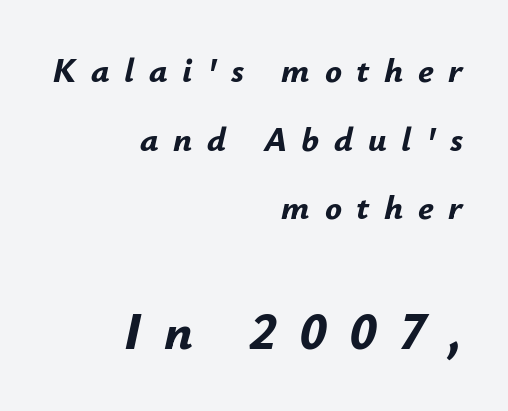
The image shows 53 px bold type, italic (leaning right); set right-aligned, loose line spacing (1.96x), unusually wide letter spacing (+0.42 em), not underlined; the second (bottom) block is 1.51x larger; low stroke contrast and a small x-height.
